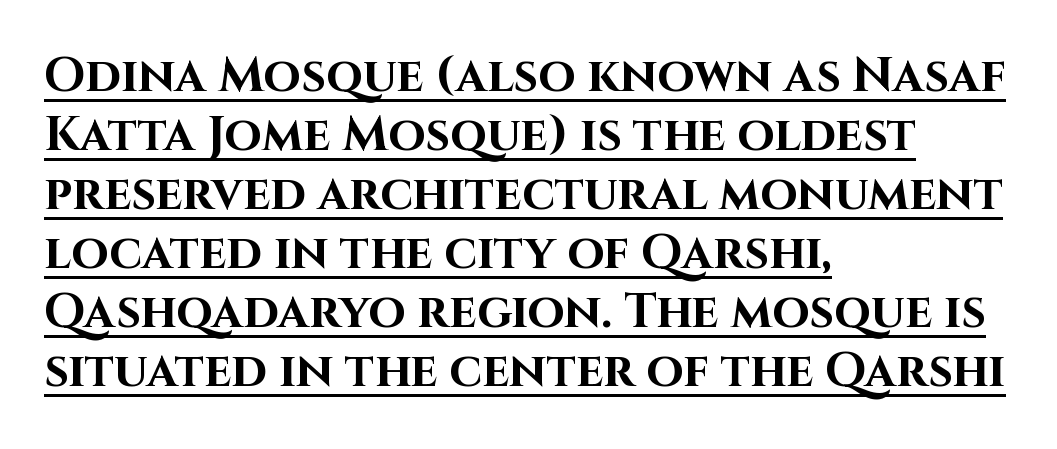
{"serif": "no", "italic": "no", "bold": "yes", "weight": "bold", "width": "normal", "stroke_contrast": "high", "x_height": "large", "monospaced": "no", "underline": "yes", "align": "left", "line_spacing_ratio": 1.23, "letter_spacing": "normal", "letter_spacing_em": 0.0, "glyph_px": 48}
